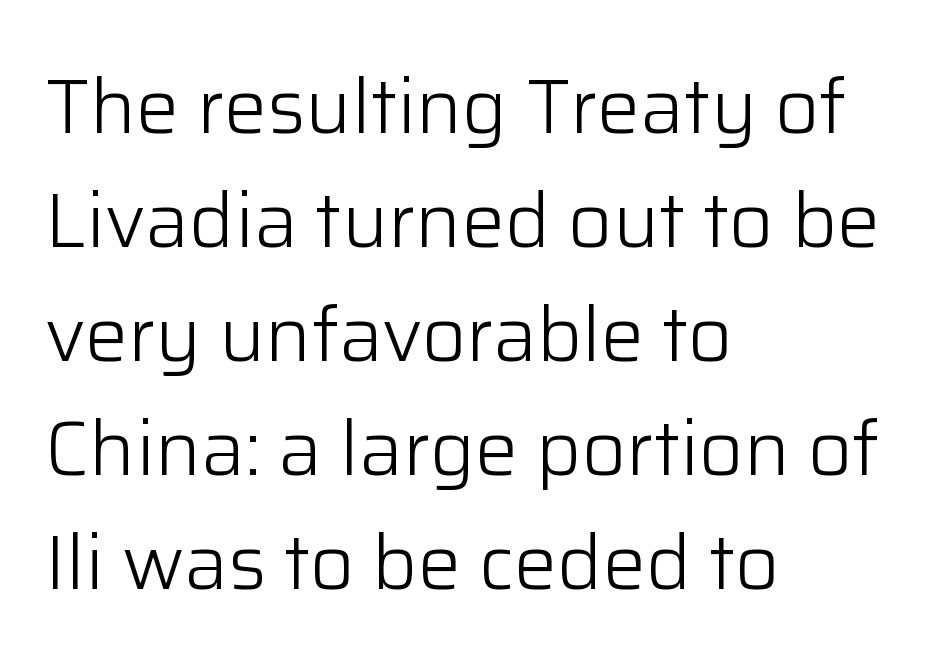
The image shows 77 px light sans-serif type, upright; set left-aligned, normal line spacing (1.48x), normal letter spacing, not underlined; low stroke contrast and a medium x-height.
